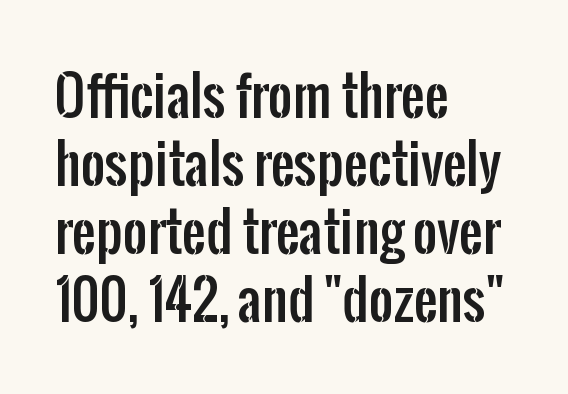
{"serif": "no", "italic": "no", "width": "condensed", "stroke_contrast": "low", "x_height": "medium", "monospaced": "no", "underline": "no", "align": "left", "line_spacing": "normal", "line_spacing_ratio": 1.28, "letter_spacing": "normal", "letter_spacing_em": 0.0, "glyph_px": 53}
